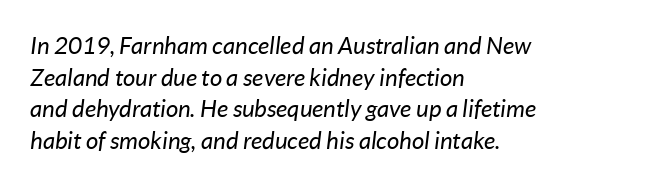
The image shows 24 px text type, italic (leaning right); set left-aligned, normal line spacing (1.32x), normal letter spacing, not underlined.
